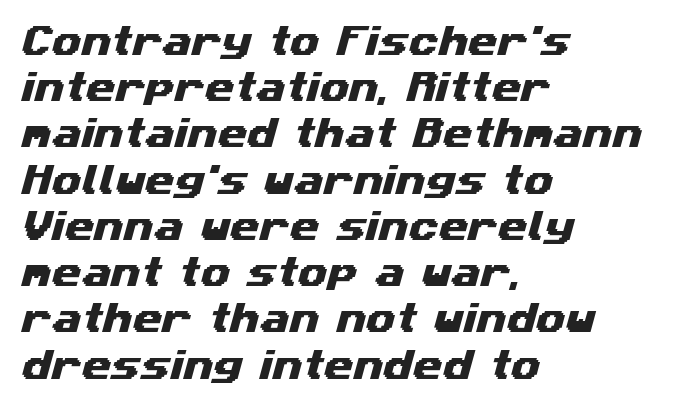
{"serif": "no", "width": "wide", "stroke_contrast": "medium", "x_height": "medium", "monospaced": "no", "underline": "no", "align": "left", "line_spacing": "normal", "line_spacing_ratio": 1.36, "letter_spacing": "normal", "letter_spacing_em": 0.0, "glyph_px": 34}
